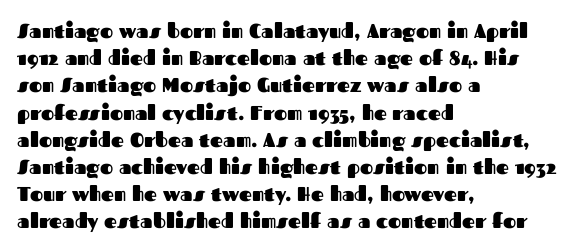
The image shows 20 px bold type, upright; set left-aligned, normal line spacing (1.36x), normal letter spacing, not underlined.
